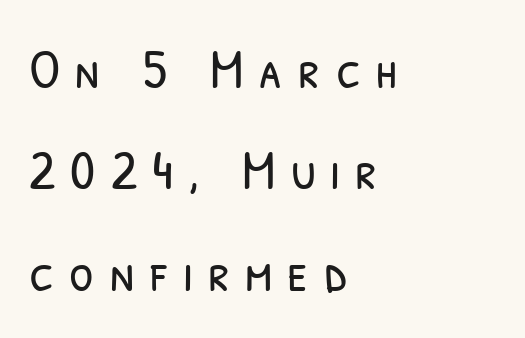
Q: Is the text bold? A: No.
Q: Is the typeface a serif or a sans-serif typeface? A: Sans-serif.
Q: Is the text underlined? A: No.
Q: How is the paragraph aligned? A: Left-aligned.
Q: Is the spacing between letters normal or unusually wide? A: Unusually wide.
Q: Width (condensed, normal, or wide)? A: Condensed.
Q: Stroke contrast? A: Low.
Q: x-height? A: Medium.
Q: Monospaced? A: No.
